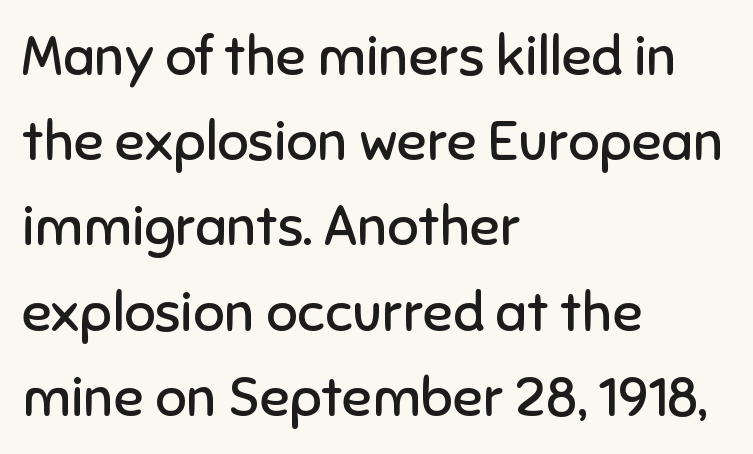
Horizontal alignment here is leftward, the default for most running prose. Students, observe: this is what conventionally led text looks like. The rendering shows plain stroke endings on the letterforms — a sans-serif design. Stem width sits at or under what a default text font uses. Every character sits straight up, as roman type does. The rendering uses natural spacing where letterforms have individual widths.
